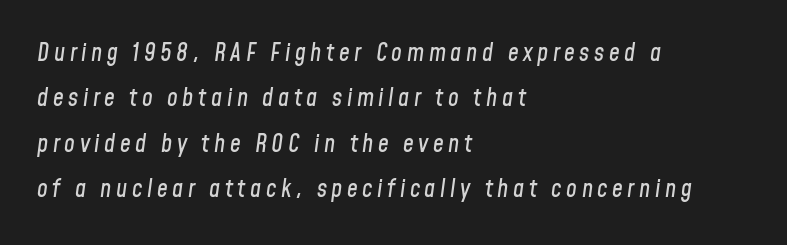
Q: Is the text italic (slanted)? A: Yes, it leans right by about 8 degrees.
Q: Is the text underlined? A: No.
Q: How is the paragraph aligned? A: Left-aligned.
